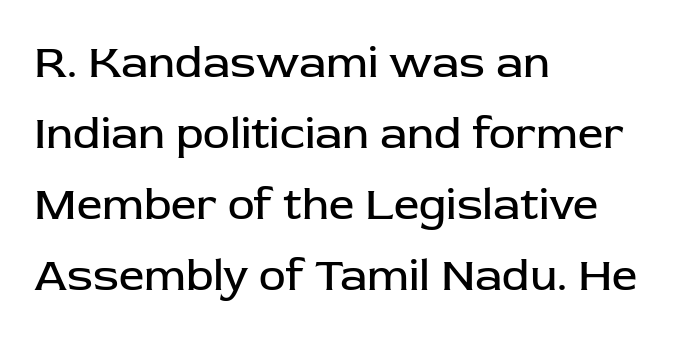
Q: Is the text bold? A: No.
Q: Is the text italic (slanted)? A: No, it is upright.
Q: Is the typeface a serif or a sans-serif typeface? A: Sans-serif.
Q: Is the text underlined? A: No.
Q: How is the paragraph aligned? A: Left-aligned.
Q: Is the spacing between letters normal or unusually wide? A: Normal.
Q: Is the spacing between lines tight, normal or loose? A: Normal.
Q: Width (condensed, normal, or wide)? A: Normal.
Q: Stroke contrast? A: Low.
Q: x-height? A: Medium.
Q: Monospaced? A: No.
